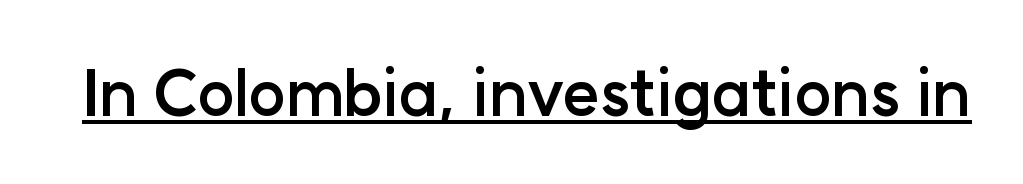
{"serif": "no", "italic": "no", "bold": "yes", "weight": "semibold", "width": "normal", "stroke_contrast": "low", "x_height": "medium", "monospaced": "no", "underline": "yes", "letter_spacing": "normal", "letter_spacing_em": 0.0, "glyph_px": 63}
